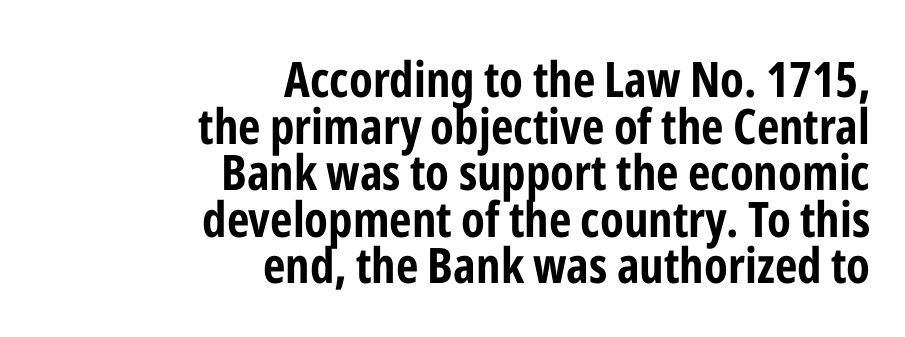
How are the letters spaced? Ordinarily, with no added tracking. This rendering uses right alignment, leaving the left contour irregular. This rendering features lettering with no underline. Is there any slant? The stems are plumb. I'd call this a sans setting — the letters go barefoot.
